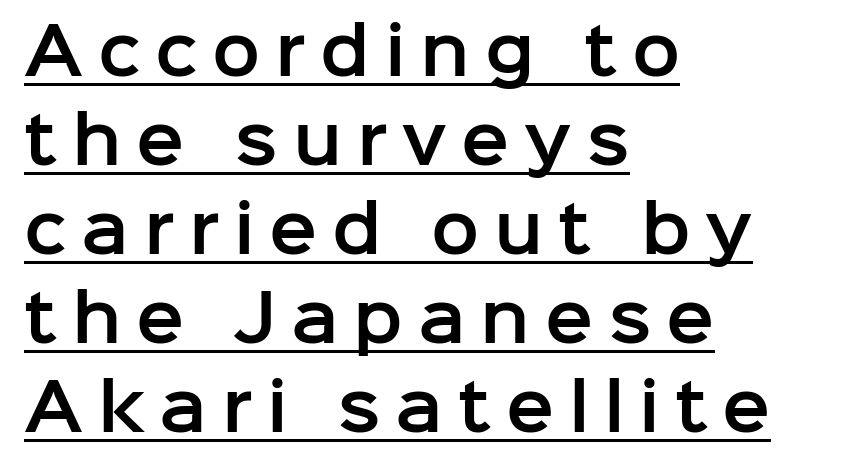
Q: Is the text italic (slanted)? A: No, it is upright.
Q: Is the typeface a serif or a sans-serif typeface? A: Sans-serif.
Q: Is the text underlined? A: Yes.
Q: How is the paragraph aligned? A: Left-aligned.
Q: Is the spacing between letters normal or unusually wide? A: Unusually wide.
Q: Is the spacing between lines tight, normal or loose? A: Normal.
Q: Width (condensed, normal, or wide)? A: Normal.
Q: Stroke contrast? A: Low.
Q: x-height? A: Medium.
Q: Monospaced? A: No.
